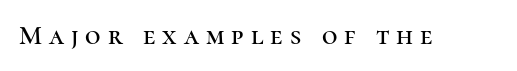
Q: Is the text italic (slanted)? A: No, it is upright.
Q: Is the text underlined? A: No.
Q: Is the spacing between letters normal or unusually wide? A: Unusually wide.
